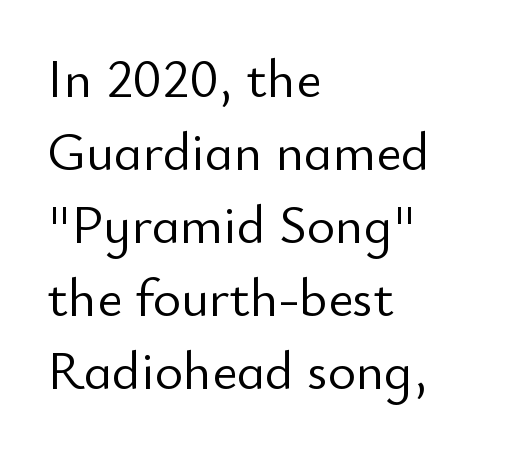
{"serif": "no", "italic": "no", "bold": "no", "weight": "light", "width": "normal", "stroke_contrast": "low", "x_height": "small", "monospaced": "no", "underline": "no", "align": "left", "line_spacing": "normal", "line_spacing_ratio": 1.35, "letter_spacing": "normal", "letter_spacing_em": 0.0, "glyph_px": 54}
